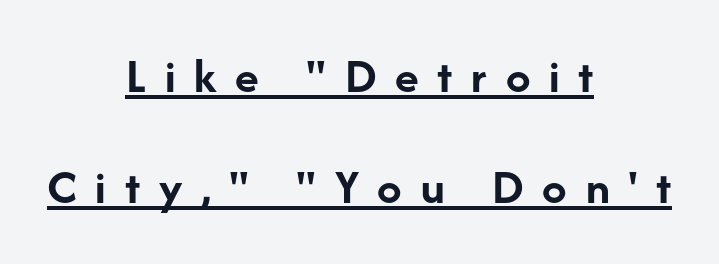
The image shows 49 px semibold sans-serif type, upright; set centered, loose line spacing (2.27x), unusually wide letter spacing (+0.38 em), underlined; low stroke contrast and a medium x-height.
